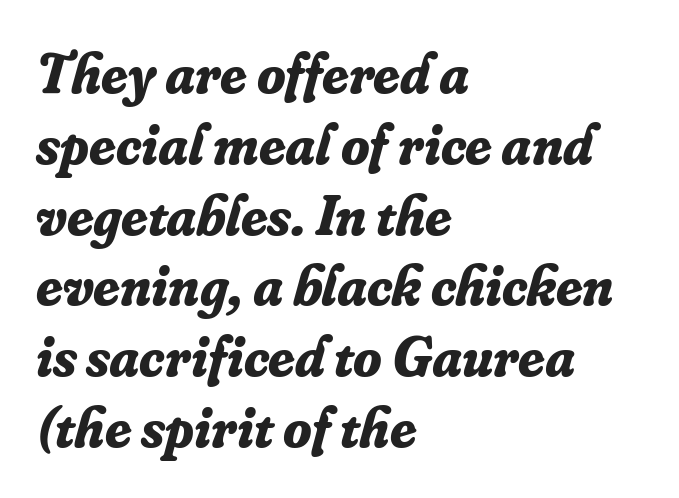
The image shows 58 px bold serif type, italic (leaning right); set left-aligned, line spacing 1.22x, normal letter spacing, not underlined; low stroke contrast and a small x-height.
